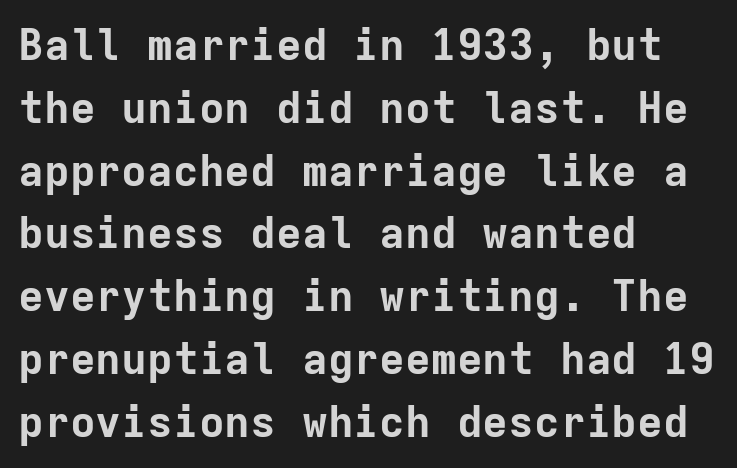
{"serif": "no", "italic": "no", "bold": "yes", "weight": "bold", "width": "normal", "stroke_contrast": "low", "x_height": "medium", "monospaced": "yes", "underline": "no", "align": "left", "line_spacing": "normal", "line_spacing_ratio": 1.46, "letter_spacing": "normal", "letter_spacing_em": 0.0, "glyph_px": 43}
